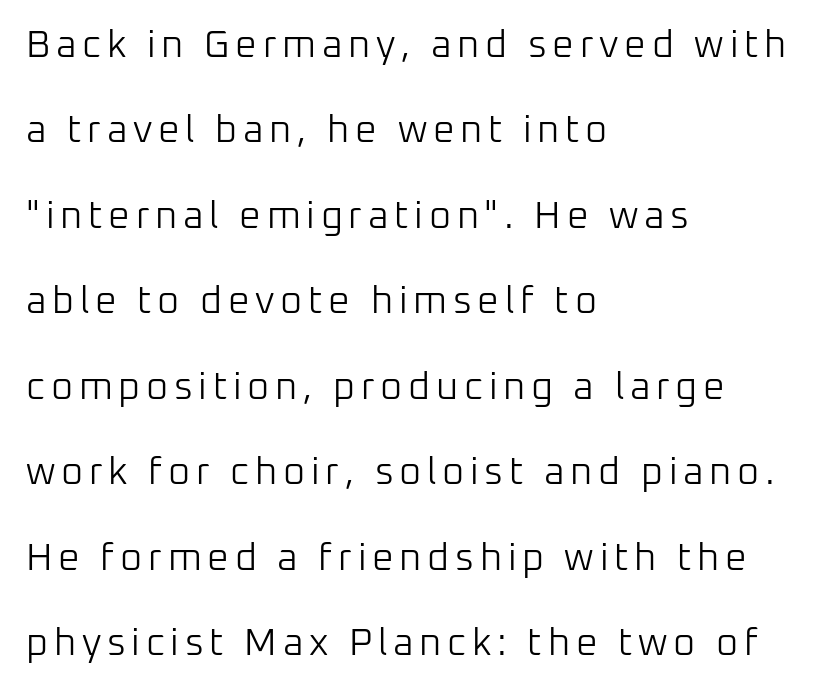
Q: Is the text bold? A: No.
Q: Is the text italic (slanted)? A: No, it is upright.
Q: Is the typeface a serif or a sans-serif typeface? A: Sans-serif.
Q: Is the text underlined? A: No.
Q: How is the paragraph aligned? A: Left-aligned.
Q: Is the spacing between lines tight, normal or loose? A: Loose.
Q: Width (condensed, normal, or wide)? A: Normal.
Q: Stroke contrast? A: Low.
Q: x-height? A: Medium.
Q: Monospaced? A: No.
